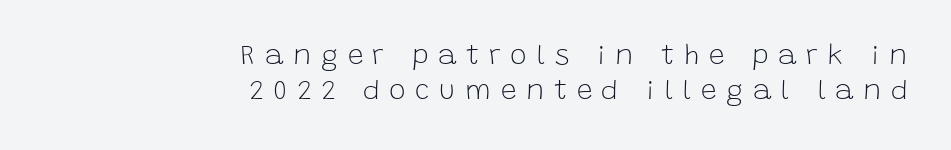
The vertical gap from one line to the next is medium. Teacher's note: observe the even right margin — that is flush-right alignment. Every character sits straight up, as roman type does. Looks like regular typesetting: each glyph gets only the width it needs. The typesetting does not lean heavy: it is not bold. Font category for this specimen: sans-serif.
